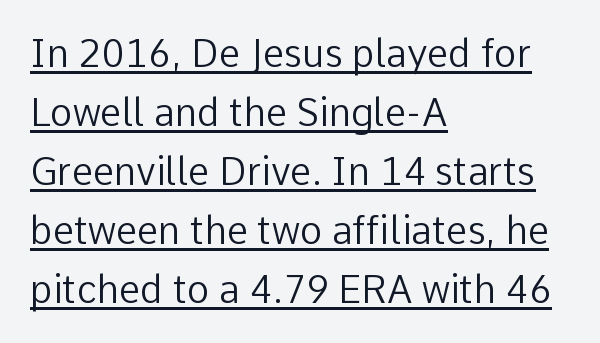
Q: Is the text bold? A: No.
Q: Is the text italic (slanted)? A: No, it is upright.
Q: Is the typeface a serif or a sans-serif typeface? A: Sans-serif.
Q: Is the text underlined? A: Yes.
Q: How is the paragraph aligned? A: Left-aligned.
Q: Is the spacing between letters normal or unusually wide? A: Normal.
Q: Is the spacing between lines tight, normal or loose? A: Normal.
Q: Width (condensed, normal, or wide)? A: Normal.
Q: Stroke contrast? A: Low.
Q: x-height? A: Medium.
Q: Monospaced? A: No.
